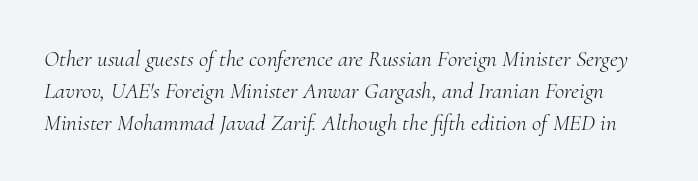
The image shows 23 px text type, italic (leaning right); set normal line spacing (1.39x), normal letter spacing, not underlined.
